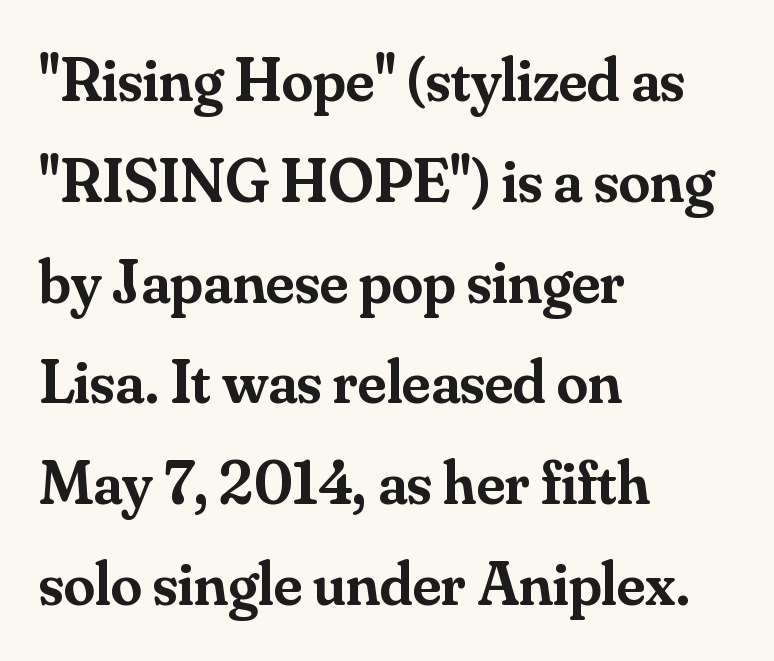
The image shows 63 px semibold serif type, upright; set left-aligned, normal line spacing (1.6x), normal letter spacing, not underlined; medium stroke contrast and a small x-height.
